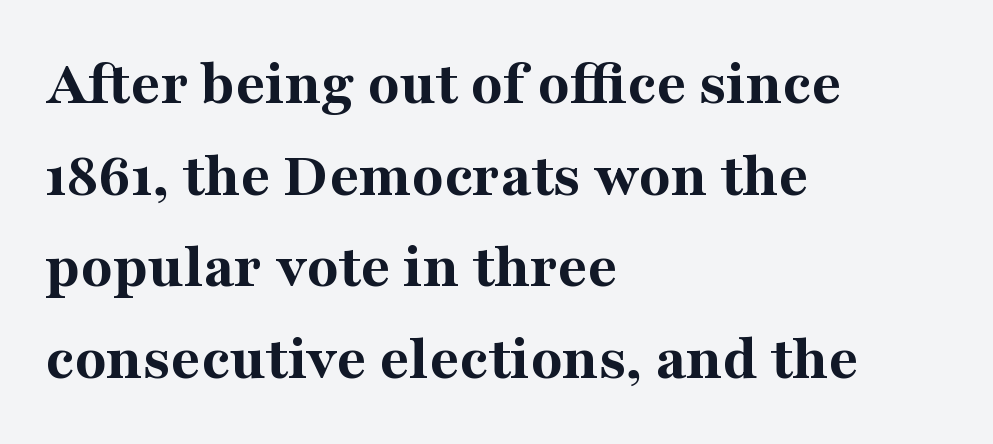
The image shows 65 px bold serif type, upright; set left-aligned, normal line spacing (1.41x), normal letter spacing, not underlined; medium stroke contrast and a medium x-height.
